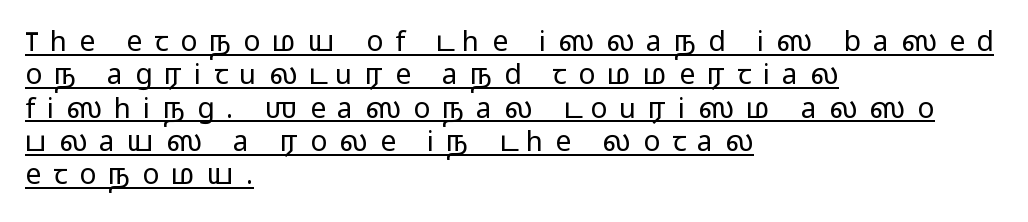
The lettering is marked with a stroke running underneath it. The letters are spread apart with noticeably loose tracking. Think of a printed novel: that variable character pitch is what you see here. Summary of weight: not heavy and not bold. A classic flush-left, rag-right setting is used for this passage. Is there any slant? The stems are plumb.
